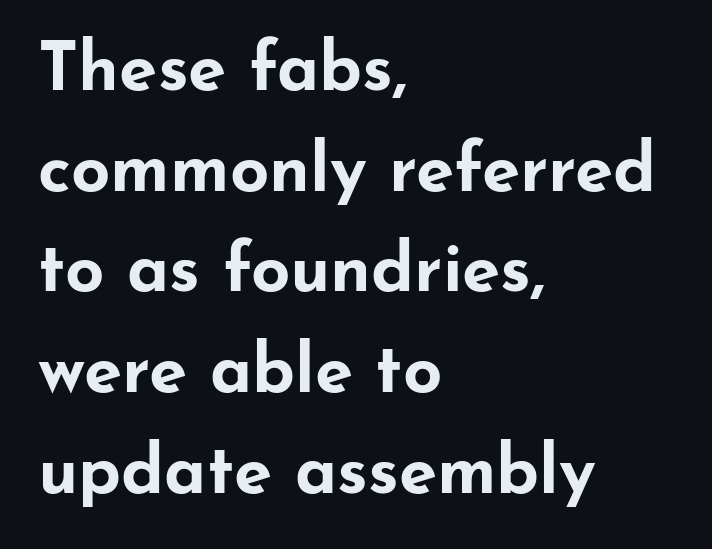
The block of text has a typical density, with ordinary space between rows. Italic? Not at all — the glyphs are vertical. This sample has the flowing, uneven cadence of proportional lettering. The text block is weighted toward the left margin, trailing off unevenly rightward. Caption: standard tracking, unaltered. Type style note: lacks serifs.
